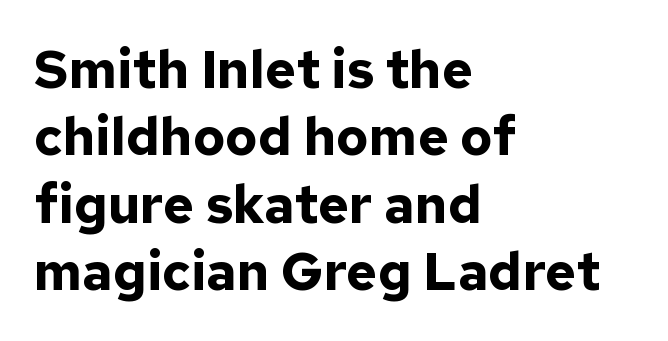
{"serif": "no", "italic": "no", "bold": "yes", "weight": "bold", "width": "normal", "stroke_contrast": "low", "x_height": "medium", "monospaced": "no", "underline": "no", "align": "left", "line_spacing": "normal", "line_spacing_ratio": 1.27, "letter_spacing": "normal", "letter_spacing_em": 0.0, "glyph_px": 53}
